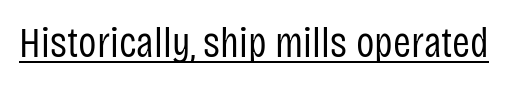
{"serif": "no", "italic": "no", "bold": "no", "weight": "regular", "width": "condensed", "stroke_contrast": "low", "x_height": "large", "monospaced": "no", "underline": "yes", "letter_spacing": "normal", "letter_spacing_em": 0.0, "glyph_px": 43}
